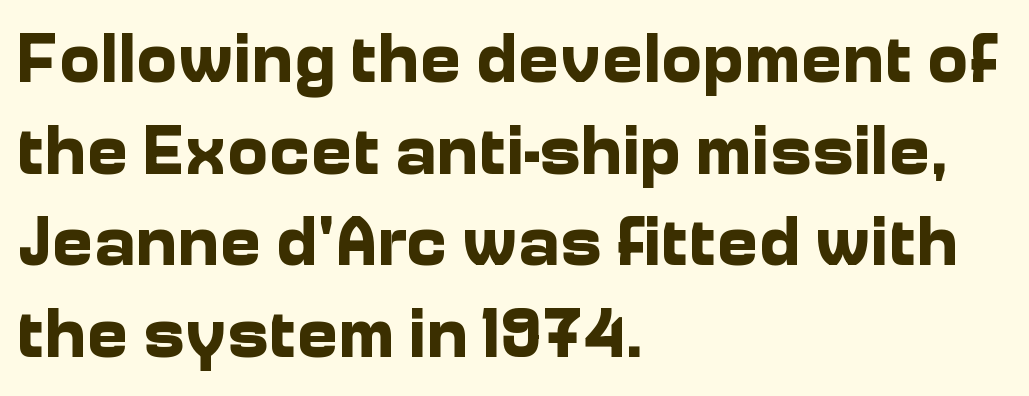
{"serif": "no", "italic": "no", "bold": "yes", "weight": "bold", "width": "normal", "stroke_contrast": "low", "x_height": "medium", "monospaced": "no", "underline": "no", "align": "left", "line_spacing": "normal", "line_spacing_ratio": 1.31, "letter_spacing": "normal", "letter_spacing_em": 0.0, "glyph_px": 70}
